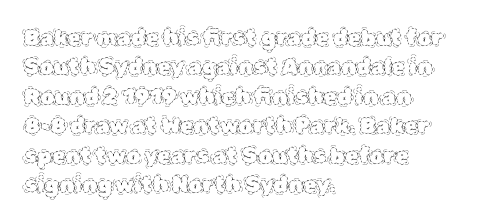
Q: Is the text bold? A: No.
Q: Is the text italic (slanted)? A: No, it is upright.
Q: Is the text underlined? A: No.
Q: How is the paragraph aligned? A: Left-aligned.
Q: Is the spacing between letters normal or unusually wide? A: Normal.
Q: Is the spacing between lines tight, normal or loose? A: Normal.
